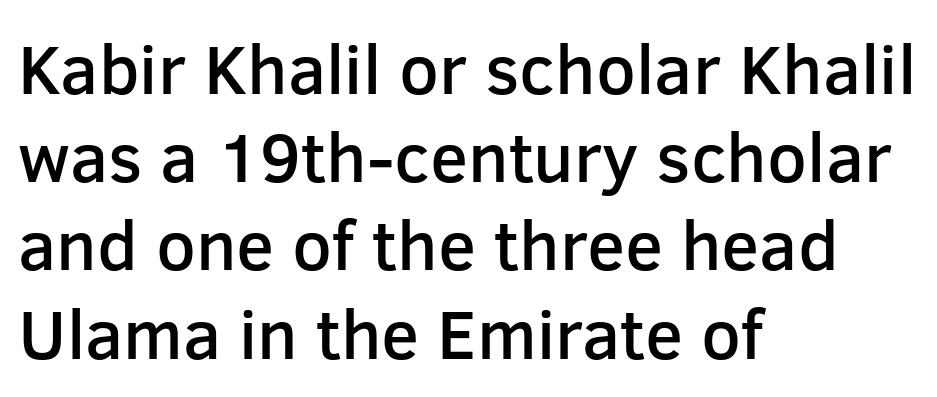
The image shows 70 px semibold sans-serif type, upright; set left-aligned, normal line spacing (1.26x), normal letter spacing, not underlined; low stroke contrast and a medium x-height.
